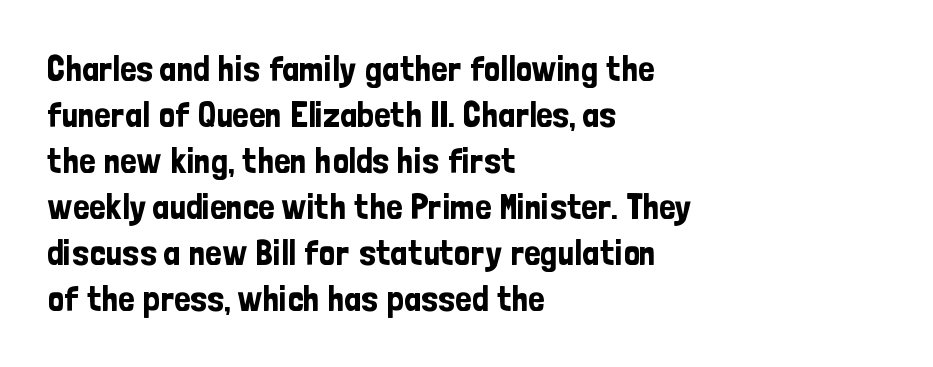
The image shows 36 px condensed sans-serif type, upright; set left-aligned, normal line spacing (1.28x), normal letter spacing, not underlined; low stroke contrast and a medium x-height.
